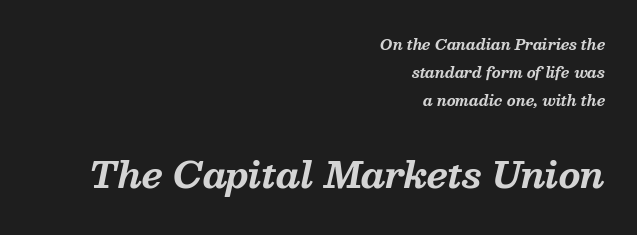
The image shows 35 px bold serif type, italic (leaning right); set right-aligned, loose line spacing (1.99x), normal letter spacing, not underlined; the second (bottom) block is 2.5x larger; medium stroke contrast and a medium x-height.
